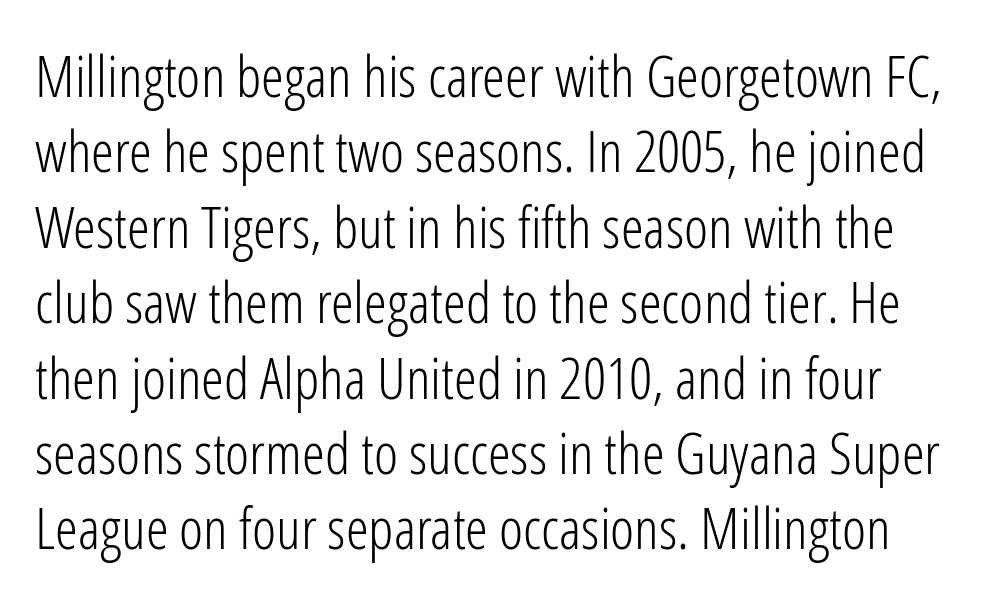
Q: Is the text bold? A: No.
Q: Is the text italic (slanted)? A: No, it is upright.
Q: Is the typeface a serif or a sans-serif typeface? A: Sans-serif.
Q: Is the text underlined? A: No.
Q: Is the spacing between letters normal or unusually wide? A: Normal.
Q: Is the spacing between lines tight, normal or loose? A: Normal.
Q: Width (condensed, normal, or wide)? A: Condensed.
Q: Stroke contrast? A: Low.
Q: x-height? A: Medium.
Q: Monospaced? A: No.
